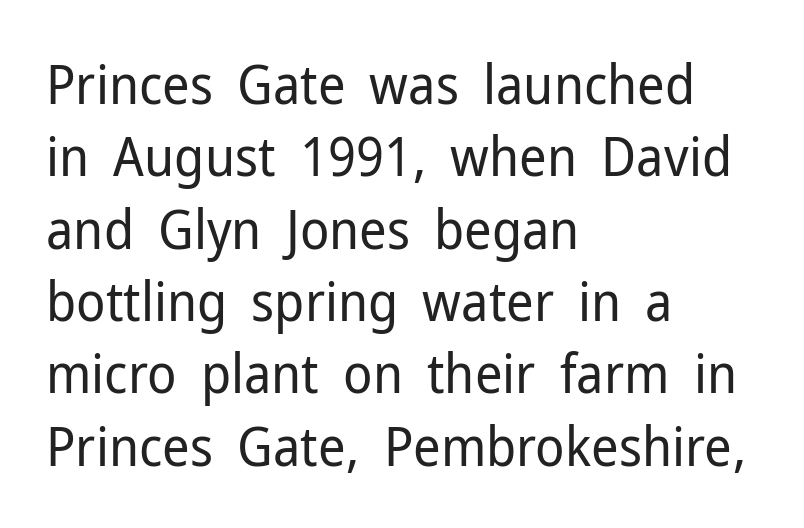
Is this a fixed-width face? No — the glyphs have proportional, varying widths. Note: no serifs on the glyphs. The designer left line spacing at the default. The paragraph has a hard left edge and a soft right edge.
